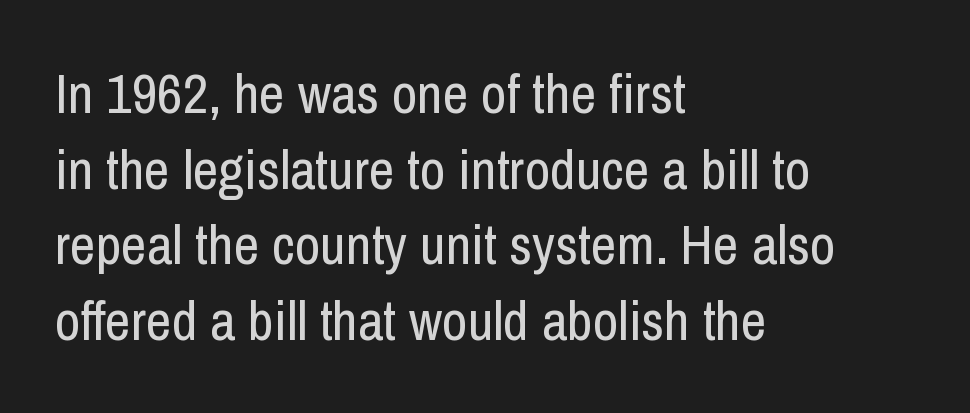
The image shows 56 px regular-weight, condensed sans-serif type, upright; set left-aligned, normal line spacing (1.35x), normal letter spacing, not underlined; low stroke contrast and a medium x-height.
